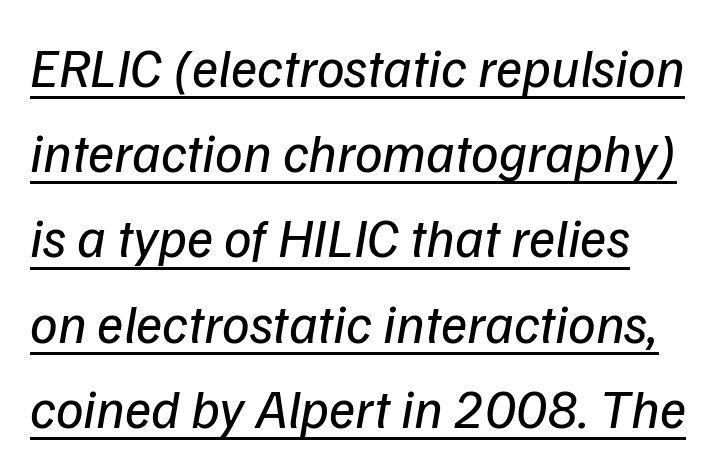
Q: Is the text bold? A: No.
Q: Is the text italic (slanted)? A: Yes, it leans right by about 9 degrees.
Q: Is the text underlined? A: Yes.
Q: Is the spacing between letters normal or unusually wide? A: Normal.
Q: Is the spacing between lines tight, normal or loose? A: Normal.
Q: Width (condensed, normal, or wide)? A: Normal.
Q: Stroke contrast? A: Low.
Q: x-height? A: Medium.
Q: Monospaced? A: No.
